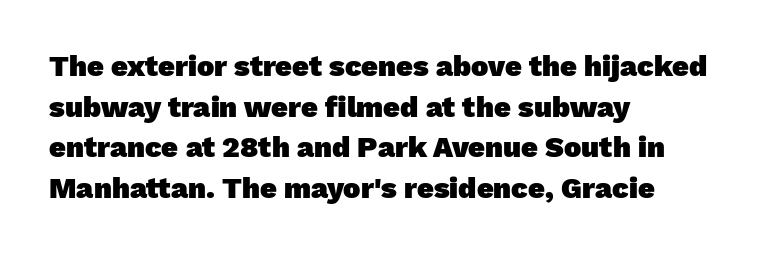
The type family on display is of the sans-serif kind. These lines keep a tight, regular rhythm from letter to letter. One-word summary of the alignment: left. Students, observe: this is what conventionally led text looks like. Heavy-handed strokes throughout: this text is bold. Beneath every word, the page is bare.
